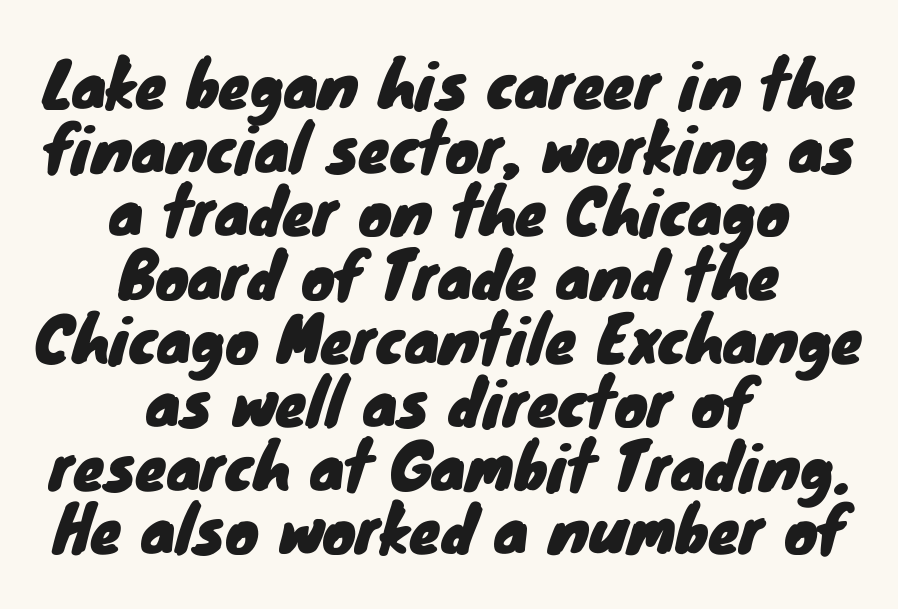
The image shows 63 px sans-serif type; set centered, tight line spacing (1.01x), normal letter spacing, not underlined; low stroke contrast and a small x-height.
